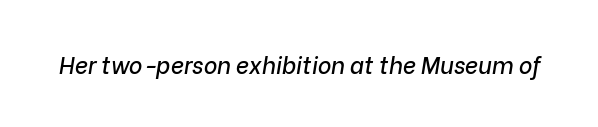
Emphasis-style slanted type is in use. Observe the ordinary spacing: letters are neighbours, not strangers. No word sits above an underline.
